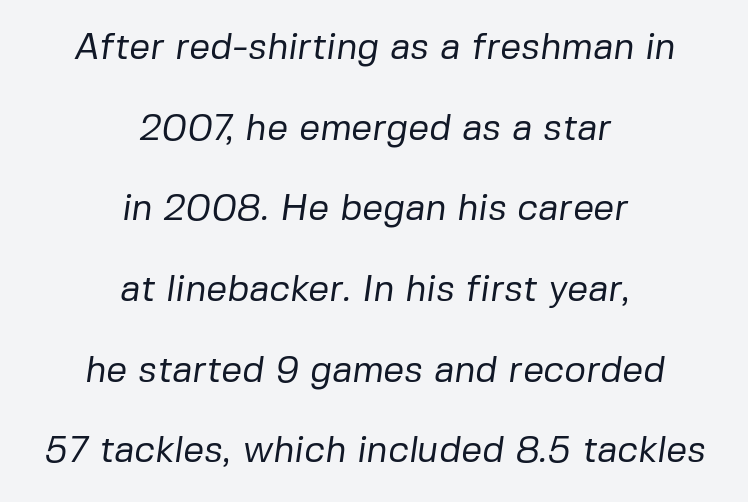
This is not heavy type; no bold has been used. Each letter keeps its own natural width here, so spacing adapts to shape. Both edges are ragged and mirror each other, which tells us the setting is centered. Letters rest on an invisible, unmarked baseline. Examine the stroke ends and you'll find no serifs. The rendering keeps characters at their native spacing.
